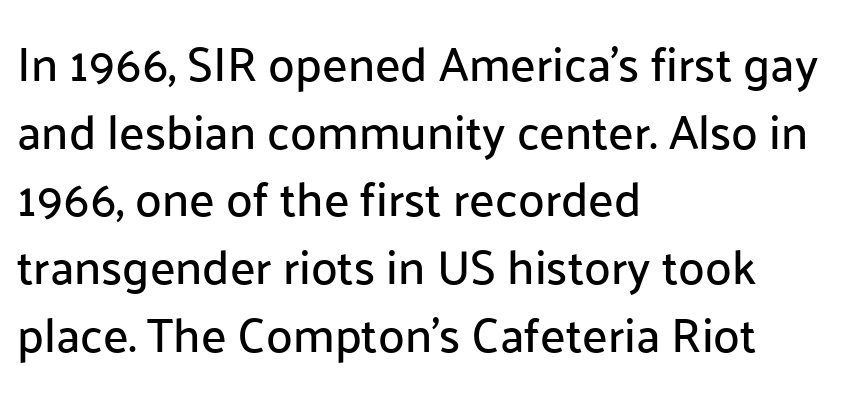
Q: Is the text italic (slanted)? A: No, it is upright.
Q: Is the typeface a serif or a sans-serif typeface? A: Sans-serif.
Q: Is the text underlined? A: No.
Q: How is the paragraph aligned? A: Left-aligned.
Q: Is the spacing between letters normal or unusually wide? A: Normal.
Q: Is the spacing between lines tight, normal or loose? A: Normal.
Q: Width (condensed, normal, or wide)? A: Normal.
Q: Stroke contrast? A: Low.
Q: x-height? A: Medium.
Q: Monospaced? A: No.
